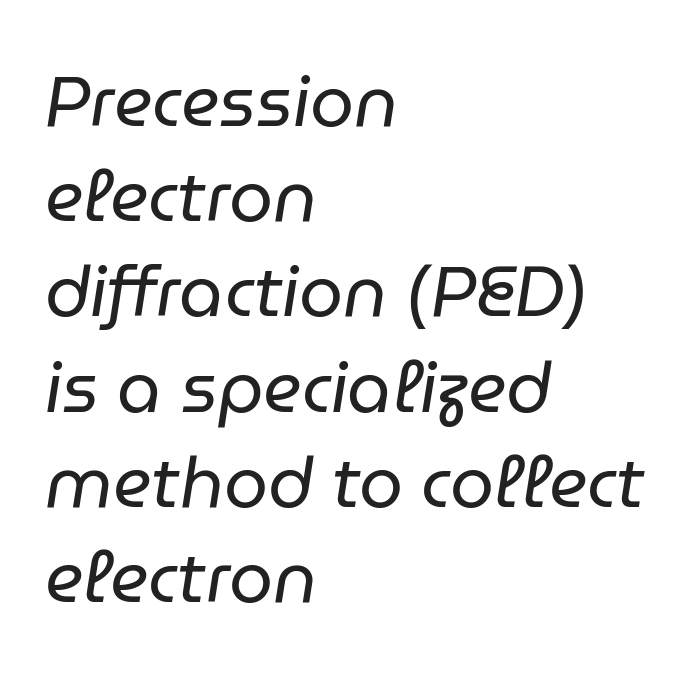
Q: Is the text bold? A: No.
Q: Is the text italic (slanted)? A: Yes, it leans right by about 9 degrees.
Q: Is the text underlined? A: No.
Q: How is the paragraph aligned? A: Left-aligned.
Q: Is the spacing between letters normal or unusually wide? A: Normal.
Q: Is the spacing between lines tight, normal or loose? A: Normal.
Q: Width (condensed, normal, or wide)? A: Normal.
Q: Stroke contrast? A: Low.
Q: x-height? A: Medium.
Q: Monospaced? A: No.
